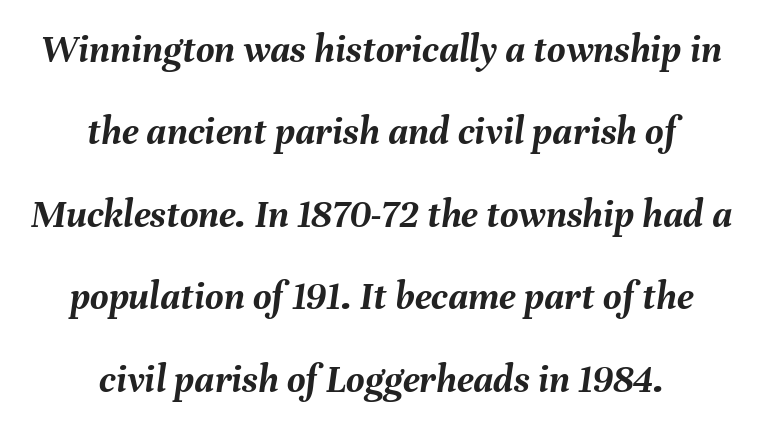
Proportional: the letters do not fall into vertical columns. Decoration check: the copy has no underline. The specimen reads as italic at a glance. A typesetter would call this leading open, well beyond the default. How heavy is the stroke? Heavy — this is a bold. The letters sit at their default tracking, neither squeezed nor spread.
